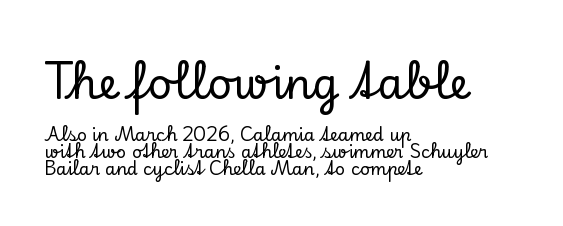
Honestly, the rows look squashed on top of each other. A classic flush-left, rag-right setting is used for this passage. Do the characters align in a grid? No, the font is proportional. In terms of letterspacing, this is plain default setting. Does the bottom block carry the larger type? No, the top block does.
